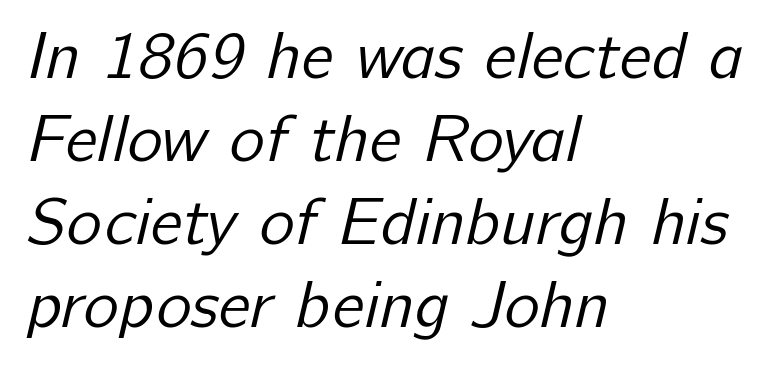
{"serif": "no", "bold": "no", "weight": "regular", "width": "normal", "stroke_contrast": "low", "x_height": "medium", "monospaced": "no", "underline": "no", "align": "left", "line_spacing_ratio": 1.24, "letter_spacing": "normal", "letter_spacing_em": 0.0, "glyph_px": 67}
